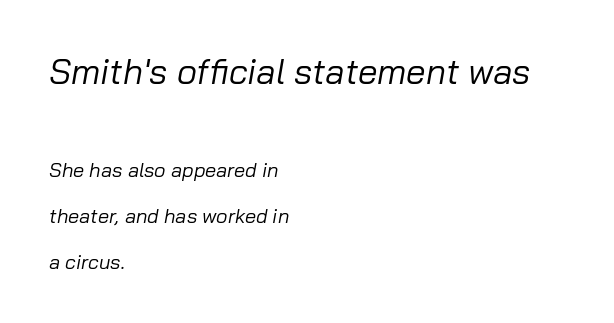
Weight class: somewhere from thin through regular. Glance below the letters and you will spot only blank space. Here the designer chose a conventional face with non-uniform glyph widths. Top chunk: large. Bottom chunk: small. The designer dialed line spacing up above the default.
